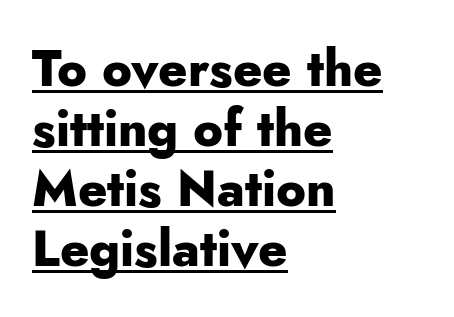
The image shows 50 px heavy sans-serif type, upright; set left-aligned, line spacing 1.2x, normal letter spacing, underlined; low stroke contrast and a small x-height.
